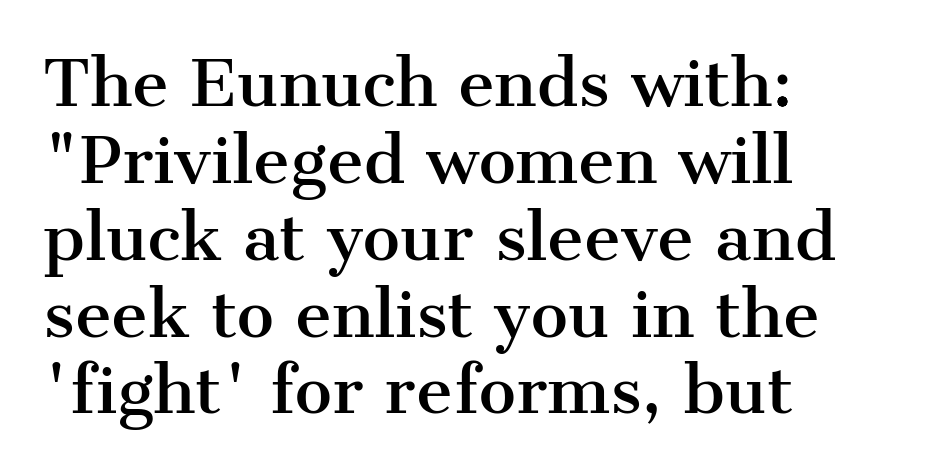
{"serif": "yes", "italic": "no", "width": "normal", "stroke_contrast": "medium", "x_height": "medium", "monospaced": "no", "underline": "no", "align": "left", "line_spacing_ratio": 1.22, "letter_spacing": "normal", "letter_spacing_em": 0.0, "glyph_px": 63}
